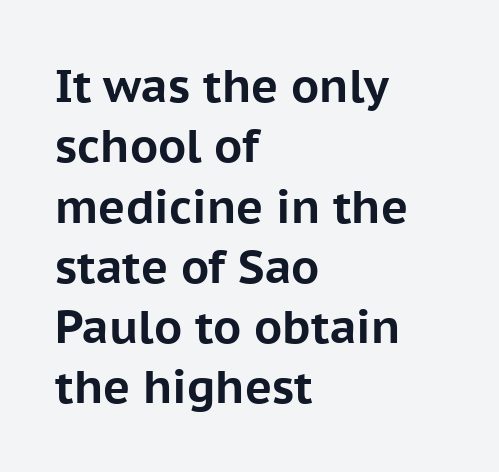
The image shows 46 px bold sans-serif type, upright; set left-aligned, normal line spacing (1.31x), normal letter spacing, not underlined; low stroke contrast and a medium x-height.
